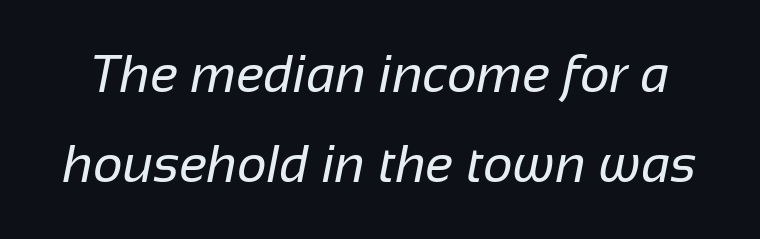
The image shows 52 px regular-weight sans-serif type; set line spacing 1.74x, normal letter spacing, not underlined; low stroke contrast and a medium x-height.
